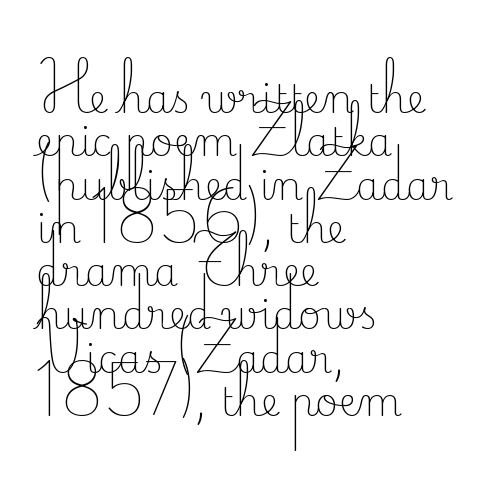
Q: Is the text bold? A: No.
Q: Is the text italic (slanted)? A: No, it is upright.
Q: Is the typeface a serif or a sans-serif typeface? A: Serif.
Q: Is the text underlined? A: No.
Q: How is the paragraph aligned? A: Left-aligned.
Q: Is the spacing between letters normal or unusually wide? A: Normal.
Q: Is the spacing between lines tight, normal or loose? A: Tight.
Q: Width (condensed, normal, or wide)? A: Normal.
Q: Stroke contrast? A: Low.
Q: x-height? A: Small.
Q: Monospaced? A: No.
